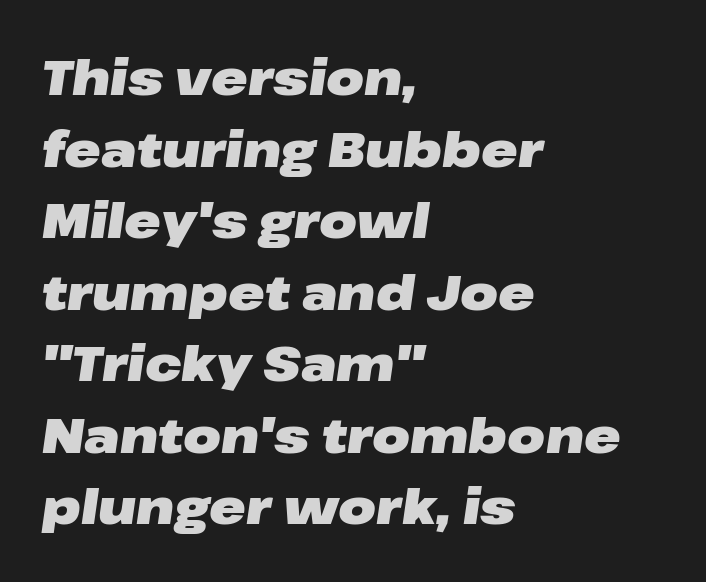
{"italic": "yes", "lean": "right", "slant_degrees": 8, "bold": "yes", "weight": "heavy", "width": "wide", "stroke_contrast": "low", "x_height": "medium", "monospaced": "no", "underline": "no", "align": "left", "line_spacing": "normal", "line_spacing_ratio": 1.46, "letter_spacing": "normal", "letter_spacing_em": 0.0, "glyph_px": 49}
